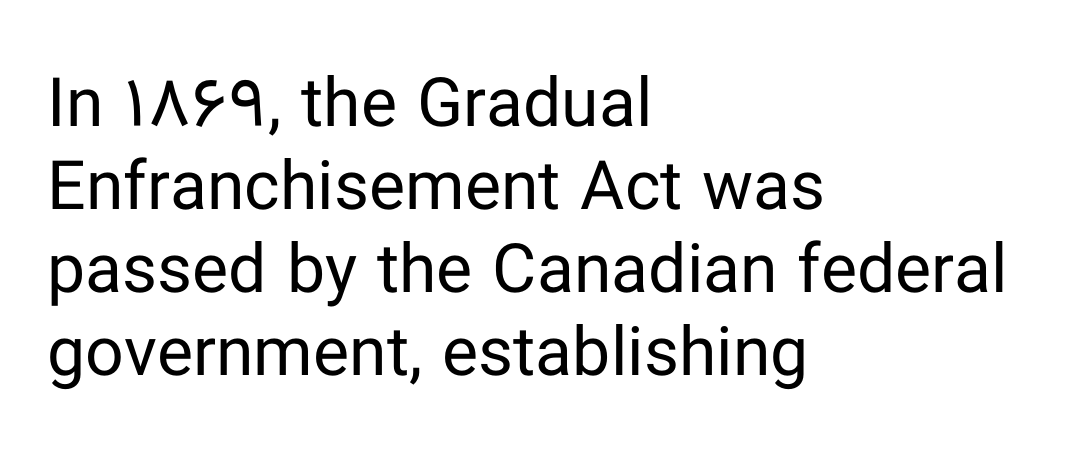
The image shows 68 px regular-weight sans-serif type, upright; set left-aligned, line spacing 1.22x, normal letter spacing, not underlined; low stroke contrast and a medium x-height.
